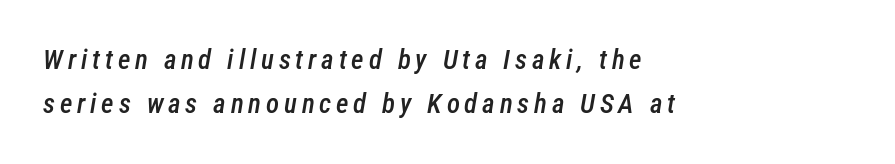
{"italic": "yes", "lean": "right", "slant_degrees": 12, "bold": "semi", "underline": "no", "align": "left", "line_spacing": "normal", "line_spacing_ratio": 1.63, "glyph_px": 27}
